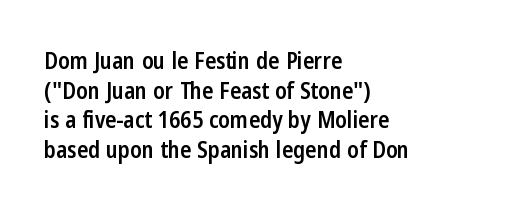
Q: Is the text bold? A: Semi-bold.
Q: Is the text italic (slanted)? A: No, it is upright.
Q: Is the text underlined? A: No.
Q: How is the paragraph aligned? A: Left-aligned.
Q: Is the spacing between letters normal or unusually wide? A: Normal.
Q: Is the spacing between lines tight, normal or loose? A: Normal.
